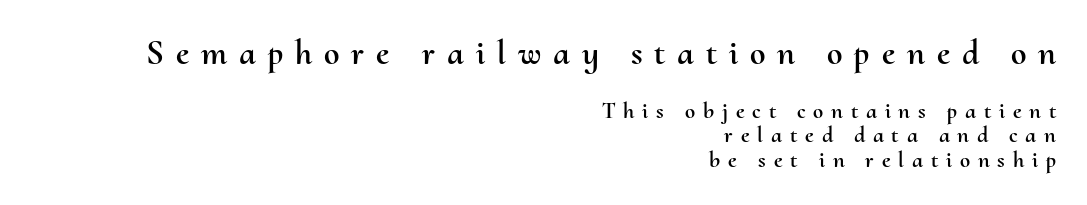
Q: Is the text italic (slanted)? A: No, it is upright.
Q: Is the text underlined? A: No.
Q: How is the paragraph aligned? A: Right-aligned.
Q: Is the spacing between letters normal or unusually wide? A: Unusually wide.
Q: Is the spacing between lines tight, normal or loose? A: Tight.
Q: Which block of text is set in a larger size, the first (top) or the second (bottom)? A: The first (top) one.
Q: Width (condensed, normal, or wide)? A: Normal.
Q: Stroke contrast? A: Medium.
Q: x-height? A: Small.
Q: Monospaced? A: No.
